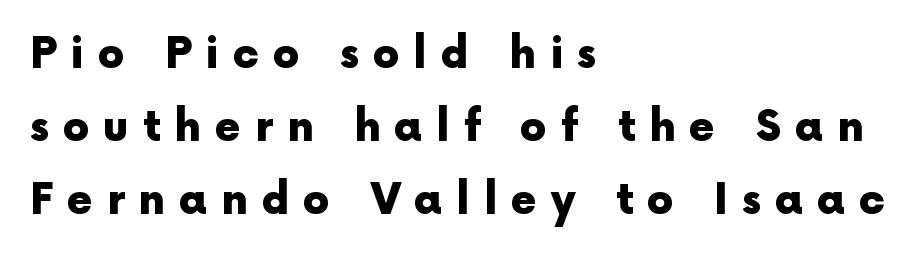
Q: Is the text bold? A: Yes.
Q: Is the text italic (slanted)? A: No, it is upright.
Q: Is the typeface a serif or a sans-serif typeface? A: Sans-serif.
Q: Is the text underlined? A: No.
Q: How is the paragraph aligned? A: Left-aligned.
Q: Is the spacing between letters normal or unusually wide? A: Unusually wide.
Q: Width (condensed, normal, or wide)? A: Normal.
Q: x-height? A: Medium.
Q: Monospaced? A: No.
